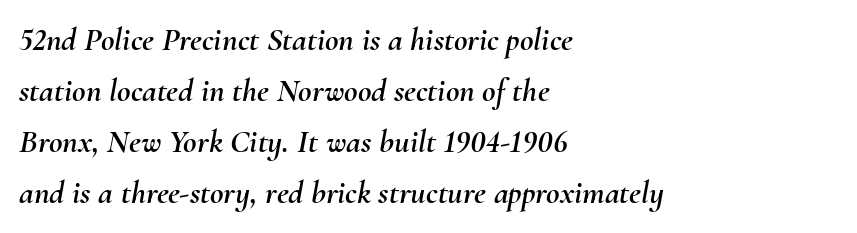
Q: Is the text italic (slanted)? A: Yes, it leans right by about 10 degrees.
Q: Is the text underlined? A: No.
Q: How is the paragraph aligned? A: Left-aligned.
Q: Is the spacing between letters normal or unusually wide? A: Normal.
Q: Is the spacing between lines tight, normal or loose? A: Normal.
Q: Width (condensed, normal, or wide)? A: Normal.
Q: Stroke contrast? A: Medium.
Q: x-height? A: Small.
Q: Monospaced? A: No.
